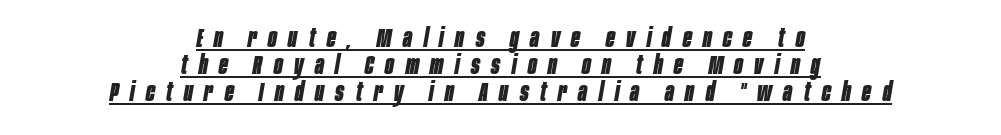
{"italic": "yes", "lean": "right", "slant_degrees": 10, "bold": "yes", "underline": "yes", "align": "center", "line_spacing": "tight", "line_spacing_ratio": 1.04, "letter_spacing": "wide", "letter_spacing_em": 0.44, "glyph_px": 26}
